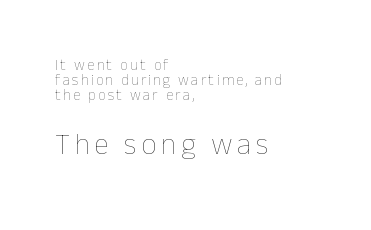
{"italic": "no", "bold": "no", "weight": "thin", "width": "normal", "stroke_contrast": "low", "x_height": "medium", "monospaced": "no", "underline": "no", "align": "left", "line_spacing": "tight", "line_spacing_ratio": 1.0, "larger_block": "second", "size_ratio": 2.0, "glyph_px": 30}
